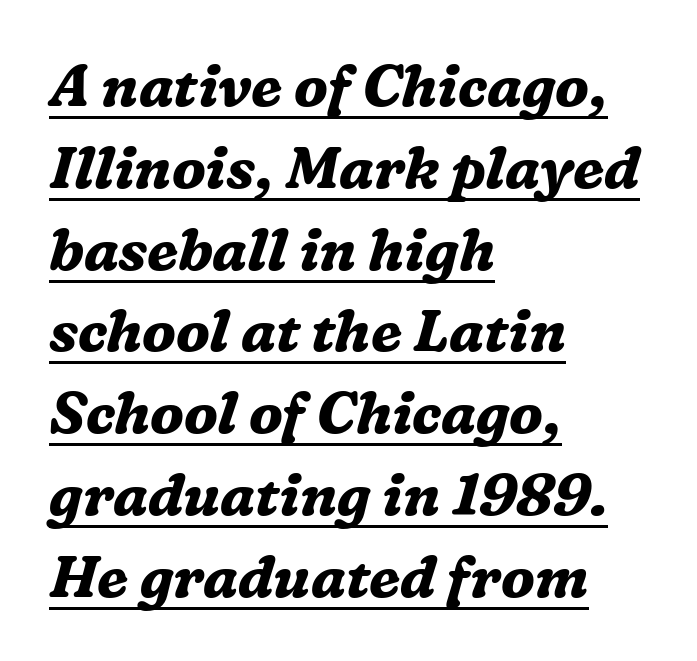
Q: Is the text bold? A: Yes.
Q: Is the text italic (slanted)? A: Yes, it leans right by about 16 degrees.
Q: Is the typeface a serif or a sans-serif typeface? A: Serif.
Q: Is the text underlined? A: Yes.
Q: How is the paragraph aligned? A: Left-aligned.
Q: Is the spacing between letters normal or unusually wide? A: Normal.
Q: Is the spacing between lines tight, normal or loose? A: Normal.
Q: Width (condensed, normal, or wide)? A: Normal.
Q: Stroke contrast? A: Medium.
Q: x-height? A: Medium.
Q: Monospaced? A: No.
